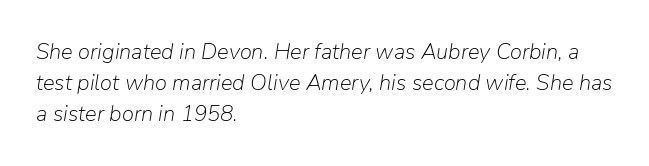
The image shows 22 px text type, italic (leaning right); set left-aligned, normal line spacing (1.42x), normal letter spacing, not underlined.
